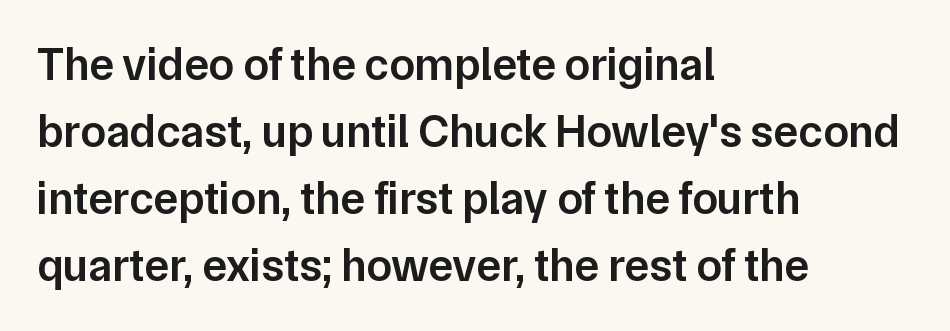
{"serif": "no", "italic": "no", "bold": "semi", "weight": "semibold", "width": "normal", "stroke_contrast": "low", "x_height": "medium", "monospaced": "no", "underline": "no", "align": "left", "line_spacing": "normal", "line_spacing_ratio": 1.46, "letter_spacing": "normal", "letter_spacing_em": 0.0, "glyph_px": 46}
